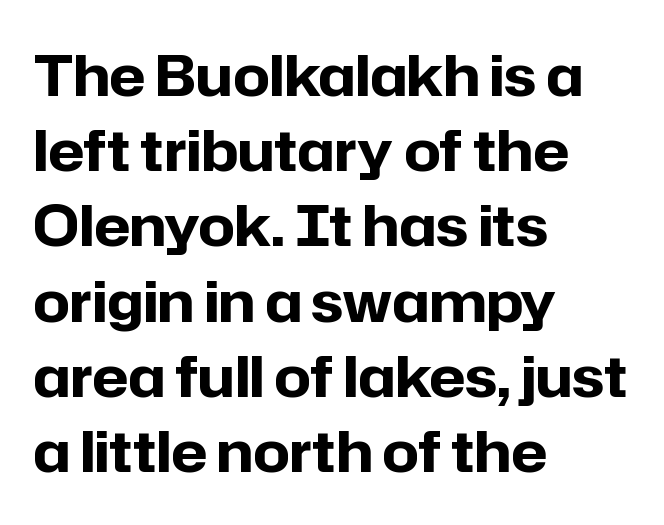
The paragraph shown leans on its left margin. Type without underlining. Interline gaps are of average width in this sample. You can tell from the bare stems that sans-serif type was used. The rendering uses natural spacing where letterforms have individual widths.
